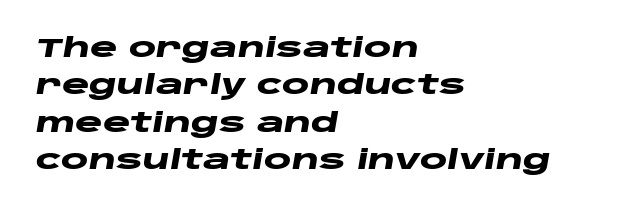
The image shows 26 px bold type, italic (leaning right); set left-aligned, normal line spacing (1.44x), normal letter spacing, not underlined.
